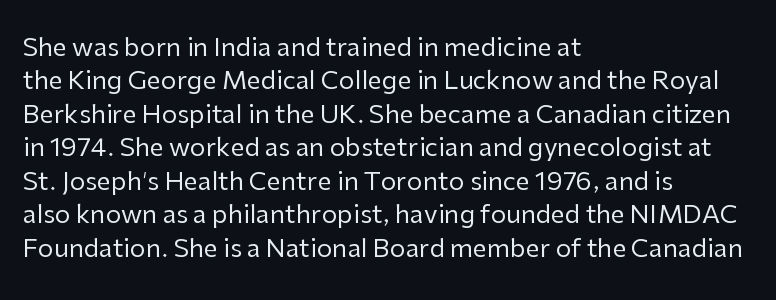
The image shows 25 px text type, upright; set left-aligned, normal line spacing (1.34x), normal letter spacing, not underlined.
